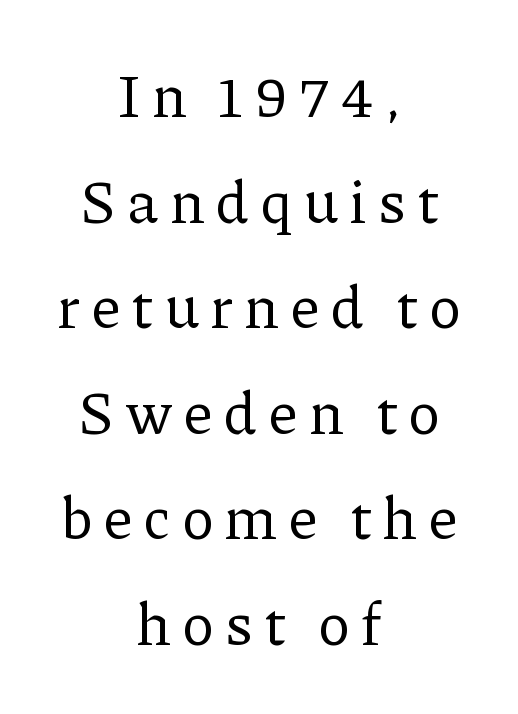
Q: Is the text bold? A: No.
Q: Is the text italic (slanted)? A: No, it is upright.
Q: Is the typeface a serif or a sans-serif typeface? A: Serif.
Q: Is the text underlined? A: No.
Q: How is the paragraph aligned? A: Centered.
Q: Is the spacing between letters normal or unusually wide? A: Unusually wide.
Q: Width (condensed, normal, or wide)? A: Normal.
Q: Stroke contrast? A: Low.
Q: x-height? A: Medium.
Q: Monospaced? A: No.
